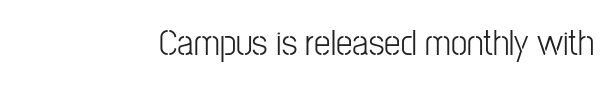
Q: Is the text bold? A: No.
Q: Is the text italic (slanted)? A: No, it is upright.
Q: Is the typeface a serif or a sans-serif typeface? A: Sans-serif.
Q: Is the text underlined? A: No.
Q: Is the spacing between letters normal or unusually wide? A: Normal.
Q: Width (condensed, normal, or wide)? A: Condensed.
Q: Stroke contrast? A: Low.
Q: x-height? A: Medium.
Q: Monospaced? A: No.
